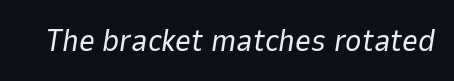
{"italic": "yes", "lean": "right", "slant_degrees": 9, "bold": "no", "weight": "regular", "width": "normal", "stroke_contrast": "low", "x_height": "medium", "monospaced": "no", "underline": "no", "letter_spacing": "normal", "letter_spacing_em": 0.0, "glyph_px": 31}
